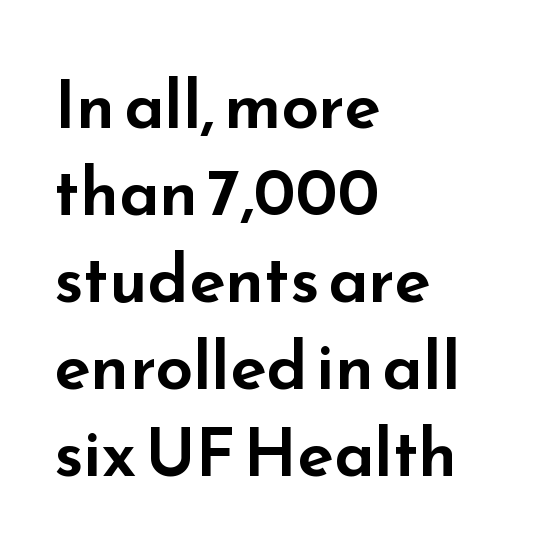
The image shows 67 px wide sans-serif type, upright; set left-aligned, normal line spacing (1.3x), normal letter spacing, not underlined; low stroke contrast and a small x-height.
